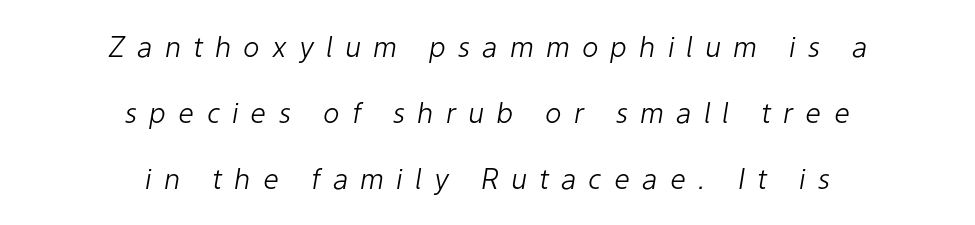
The image shows 28 px light type, italic (leaning right); set centered, loose line spacing (2.35x), unusually wide letter spacing (+0.43 em), not underlined; low stroke contrast and a medium x-height.
